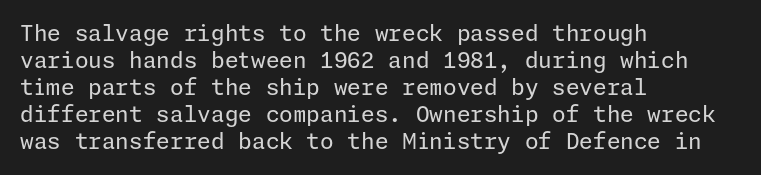
Q: Is the text bold? A: No.
Q: Is the text italic (slanted)? A: No, it is upright.
Q: Is the text underlined? A: No.
Q: How is the paragraph aligned? A: Left-aligned.
Q: Is the spacing between letters normal or unusually wide? A: Normal.
